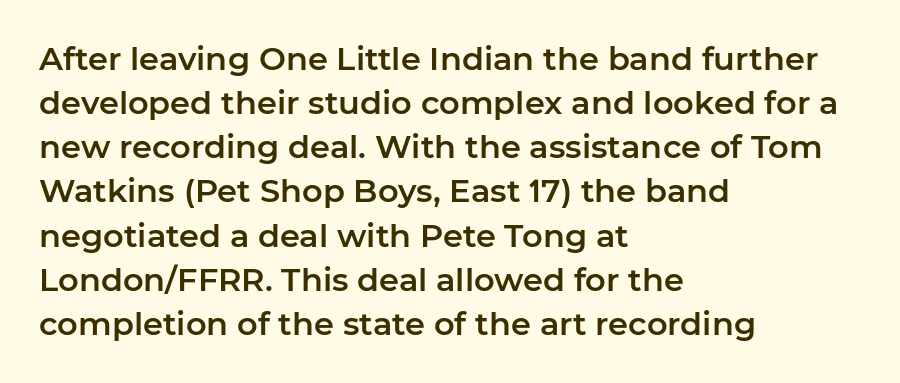
The image shows 32 px sans-serif type, upright; set left-aligned, normal line spacing (1.38x), normal letter spacing, not underlined; low stroke contrast and a medium x-height.
